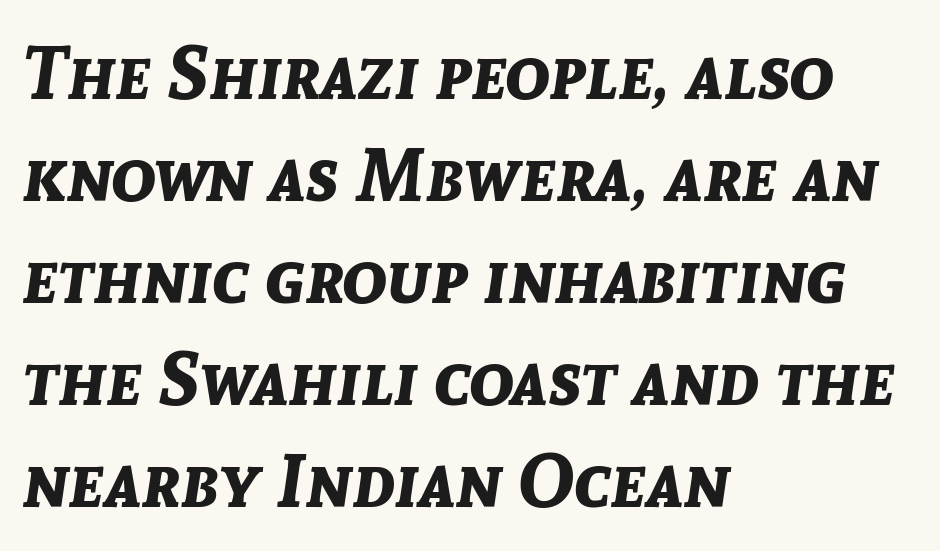
Alignment: flush left. Do the characters align in a grid? No, the font is proportional. There's an unmistakable incline to the writing here. Interline gaps are of average width in this sample. The strip under each line holds only bare page. How are the letters spaced? Ordinarily, with no added tracking.
